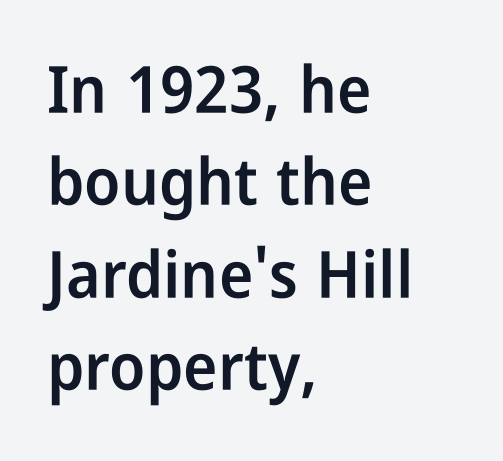
Serifs: no, the terminals of the letterforms are clean. A classic flush-left, rag-right setting is used for this passage. Its strokes are somewhat broadened, the hallmark of semibold type. The foot of each line stays bare and open. This sample keeps an unexceptional amount of space between lines.
